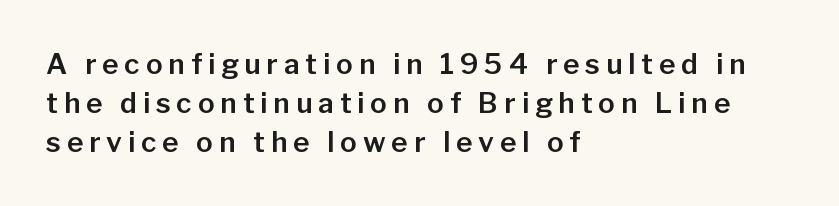
Q: Is the text italic (slanted)? A: No, it is upright.
Q: Is the typeface a serif or a sans-serif typeface? A: Sans-serif.
Q: Is the text underlined? A: No.
Q: How is the paragraph aligned? A: Left-aligned.
Q: Is the spacing between letters normal or unusually wide? A: Unusually wide.
Q: Is the spacing between lines tight, normal or loose? A: Normal.
Q: Width (condensed, normal, or wide)? A: Normal.
Q: Stroke contrast? A: Low.
Q: x-height? A: Medium.
Q: Monospaced? A: No.
